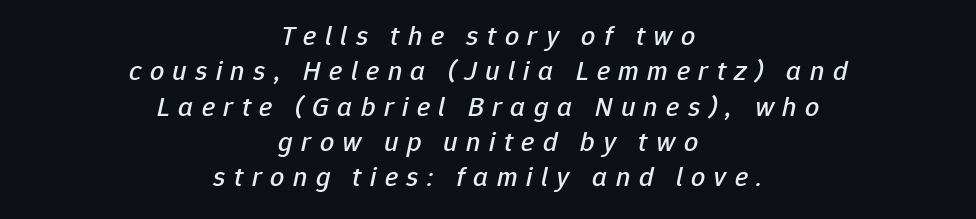
An italicized treatment has been applied to the whole sample. Each new line begins a customary step beneath the previous one. Do the characters align in a grid? No, the font is proportional. Short note: letters widely spaced. The space directly below the letters is spotless. Which margin do the lines hug? Neither — every line sits in the middle.
